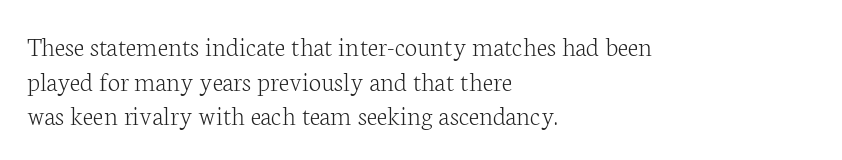
No heavy texture on the line: the type isn't bold. Old-style or modern, the face here clearly has serifs. Check under the words: just untouched page. The type sits square on the baseline with zero lean. Varying glyph widths throughout — classic text-font behaviour. This sample uses plain, unmodified letter spacing.
